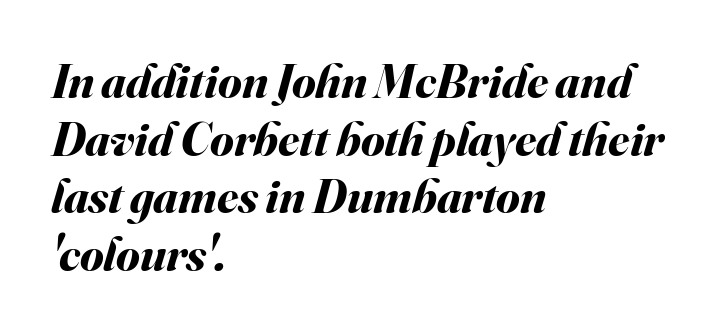
The image shows 48 px bold type, italic (leaning right); set left-aligned, line spacing 1.2x, normal letter spacing, not underlined; medium stroke contrast and a small x-height.
